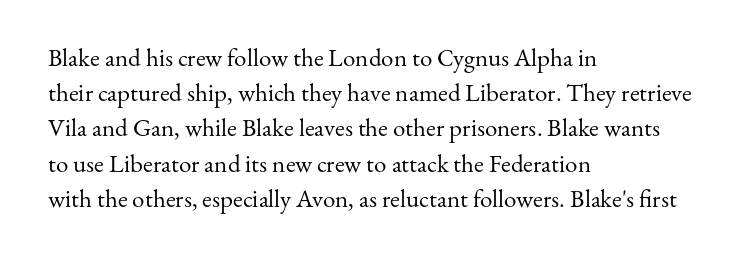
Weight: not bold — regular or lighter. Summary of vertical rhythm: regular, with standard interline spacing. Italic? Not at all — the glyphs are vertical. Words appear dense and cohesive because spacing is normal. Glance below the letters and you will spot only blank space.
